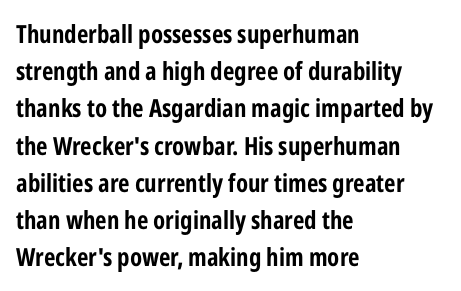
The image shows 25 px bold type, upright; set left-aligned, normal line spacing (1.49x), normal letter spacing, not underlined.
